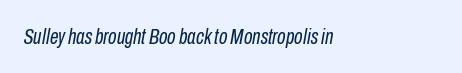
The image shows 22 px text type, italic (leaning right); set left-aligned, normal letter spacing, not underlined.
